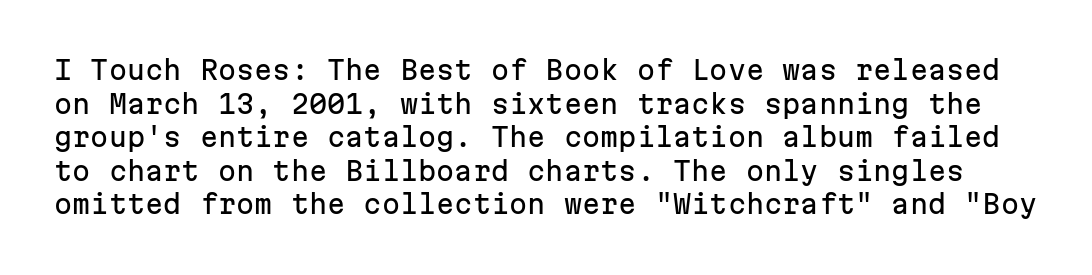
The image shows 26 px text type, upright; set normal line spacing (1.29x), normal letter spacing, not underlined.
